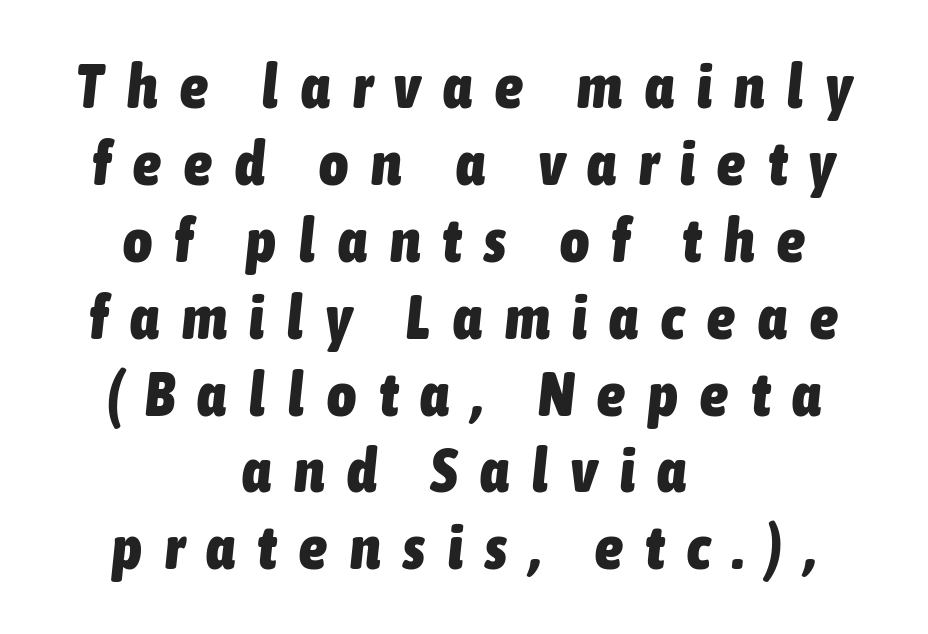
The image shows 62 px heavy, condensed type, italic (leaning right); set centered, line spacing 1.24x, unusually wide letter spacing (+0.37 em), not underlined; low stroke contrast and a medium x-height.
